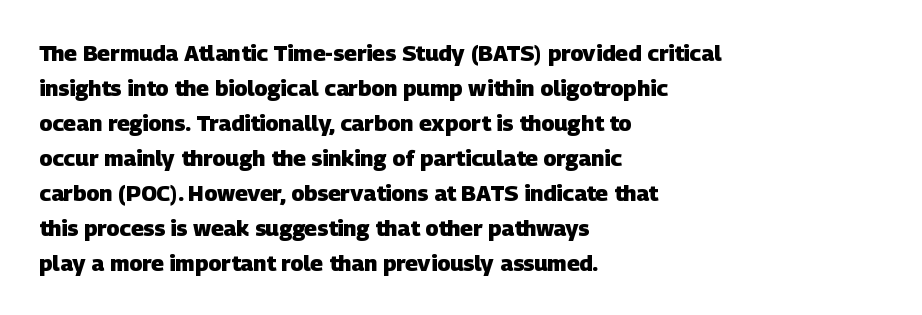
A student would call this left alignment; a typographer would say flush left, rag right. Regular leading. Compared with an ordinary text face, these strokes are far heavier — a full bold. Each word holds together tightly as a unit, with standard inter-letter gaps.
